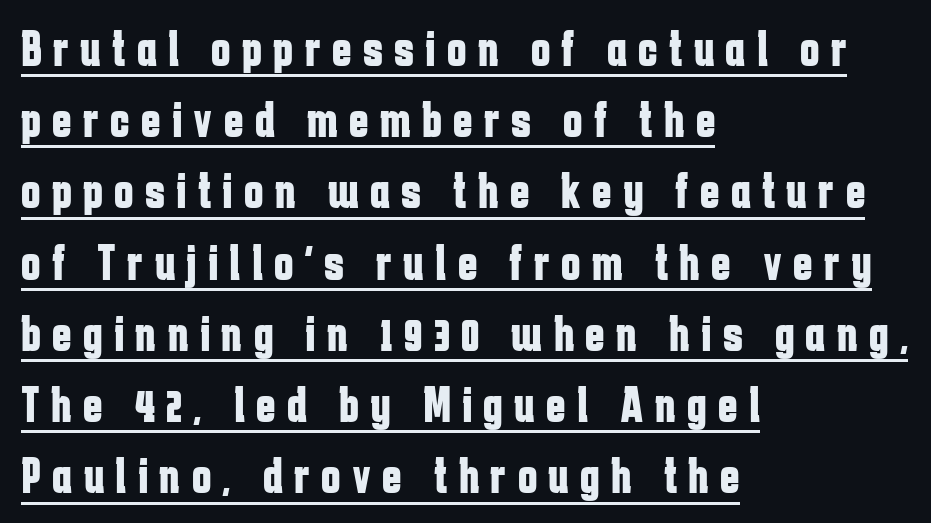
{"serif": "no", "italic": "no", "bold": "yes", "weight": "bold", "width": "condensed", "stroke_contrast": "low", "x_height": "medium", "monospaced": "no", "underline": "yes", "align": "left", "line_spacing": "normal", "line_spacing_ratio": 1.37, "letter_spacing": "wide", "letter_spacing_em": 0.22, "glyph_px": 52}
